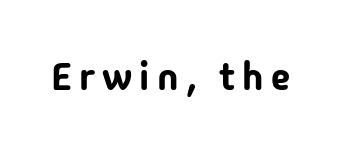
The image shows 38 px sans-serif type, upright; set not underlined; low stroke contrast and a medium x-height.
